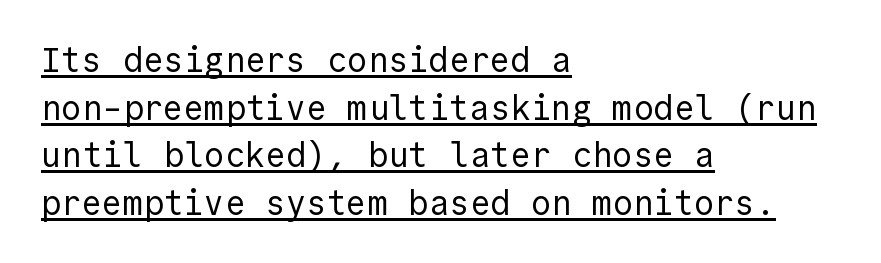
{"serif": "no", "italic": "no", "bold": "no", "weight": "regular", "width": "normal", "x_height": "medium", "underline": "yes", "align": "left", "line_spacing": "normal", "line_spacing_ratio": 1.4, "letter_spacing": "normal", "letter_spacing_em": 0.0, "glyph_px": 34}
